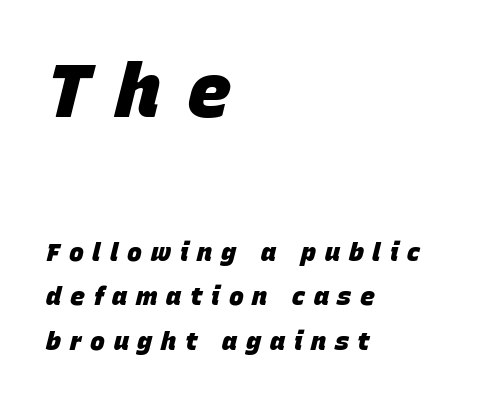
Notice how the passage keeps a crisp vertical edge on the left only. Students, note that the glyphs here are deliberately spaced far apart. Style check: oblique. How heavy is the stroke? Heavy — this is a bold.
